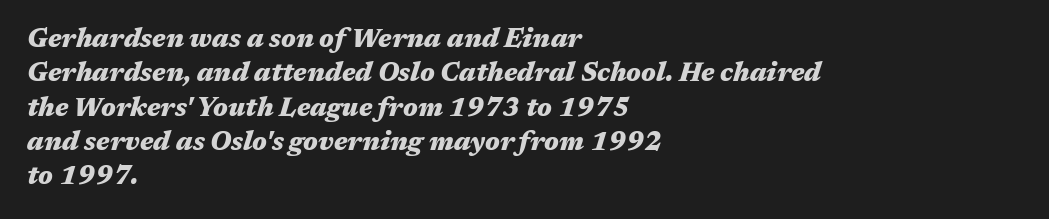
The image shows 26 px bold type, italic (leaning right); set left-aligned, normal line spacing (1.32x), normal letter spacing, not underlined.
